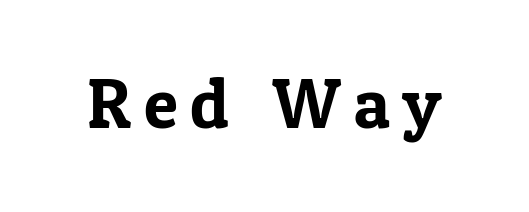
The image shows 70 px serif type, upright; set not underlined; low stroke contrast and a medium x-height.
